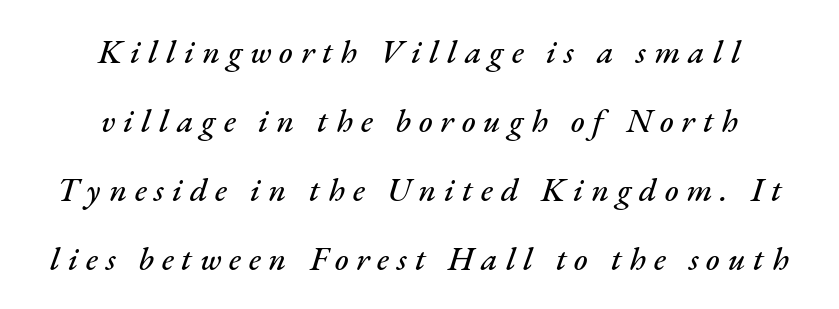
Q: Is the text italic (slanted)? A: Yes, it leans right by about 17 degrees.
Q: Is the text underlined? A: No.
Q: How is the paragraph aligned? A: Centered.
Q: Is the spacing between letters normal or unusually wide? A: Unusually wide.
Q: Is the spacing between lines tight, normal or loose? A: Loose.
Q: Width (condensed, normal, or wide)? A: Normal.
Q: Stroke contrast? A: Medium.
Q: x-height? A: Small.
Q: Monospaced? A: No.
